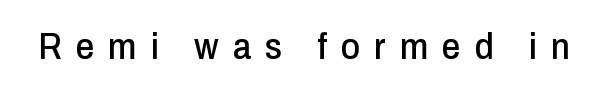
Q: Is the text italic (slanted)? A: No, it is upright.
Q: Is the typeface a serif or a sans-serif typeface? A: Sans-serif.
Q: Is the text underlined? A: No.
Q: Is the spacing between letters normal or unusually wide? A: Unusually wide.
Q: Width (condensed, normal, or wide)? A: Condensed.
Q: Stroke contrast? A: Low.
Q: x-height? A: Medium.
Q: Monospaced? A: No.
